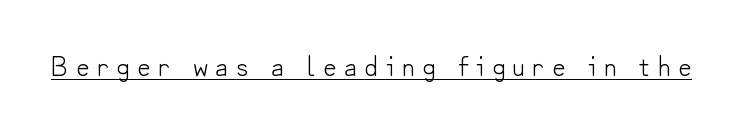
The image shows 29 px light sans-serif type, upright; set unusually wide letter spacing (+0.26 em), underlined; low stroke contrast and a small x-height.
